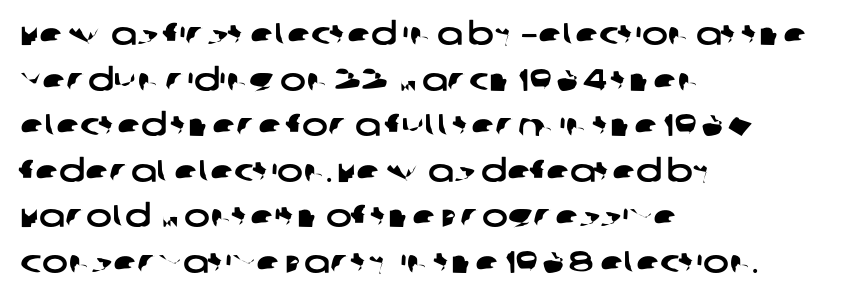
Every row of glyphs begins at an identical x-position on the left. Descenders hang freely into open space. Students, observe: this is what conventionally led text looks like. Stroke terminals: plain, sans-serif. Letter spacing: default.
